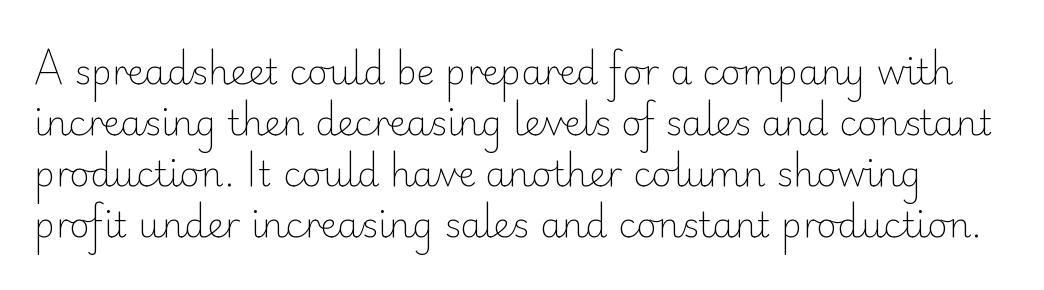
Leading matches the norm, producing a regular column. Short note: letters normally spaced. A typesetter would call this proportional, since set widths differ per character. Has an underline been added? It has not.
